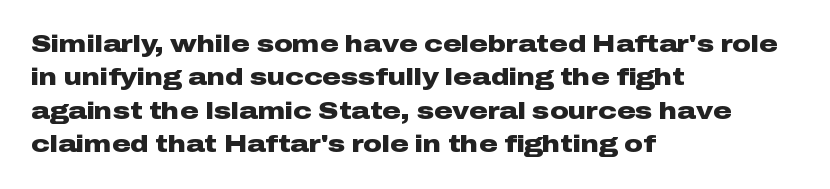
The image shows 23 px bold type, upright; set left-aligned, normal line spacing (1.45x), normal letter spacing, not underlined.
